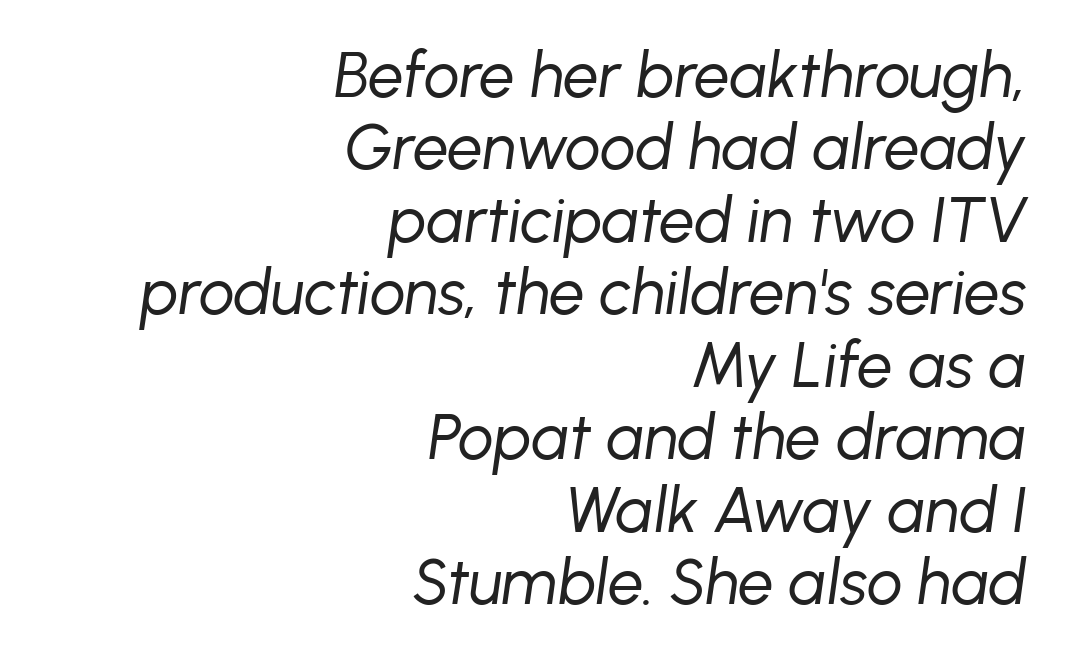
{"italic": "yes", "lean": "right", "slant_degrees": 8, "bold": "no", "weight": "regular", "width": "normal", "stroke_contrast": "low", "x_height": "medium", "monospaced": "no", "underline": "no", "align": "right", "line_spacing": "tight", "line_spacing_ratio": 1.15, "letter_spacing": "normal", "letter_spacing_em": 0.0, "glyph_px": 63}
